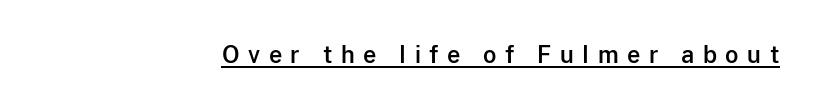
Q: Is the text italic (slanted)? A: No, it is upright.
Q: Is the text underlined? A: Yes.
Q: Is the spacing between letters normal or unusually wide? A: Unusually wide.
